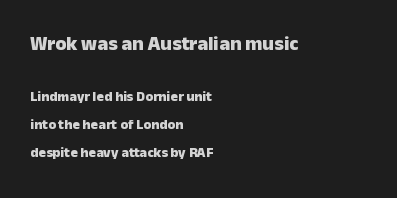
{"italic": "no", "bold": "yes", "underline": "no", "align": "left", "line_spacing": "loose", "line_spacing_ratio": 2.03, "letter_spacing": "normal", "letter_spacing_em": 0.0, "larger_block": "first", "size_ratio": 1.43, "glyph_px": 20}
